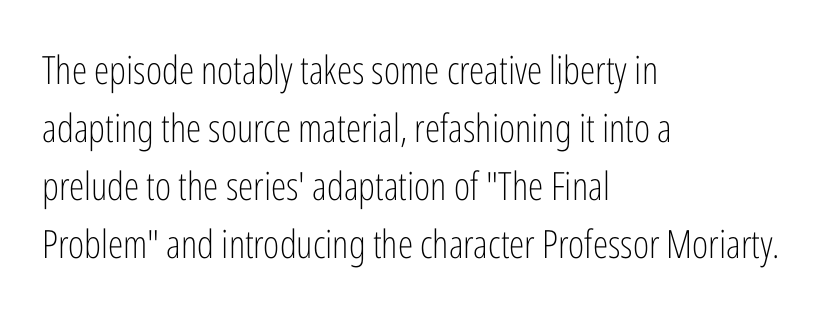
The designer left line spacing at the default. Tall strokes in this sample are plumb rather than angled. Descenders hang freely into open space. The rag falls on the right side of this text block. Here the glyphs are tracked normally, forming tight word shapes.
